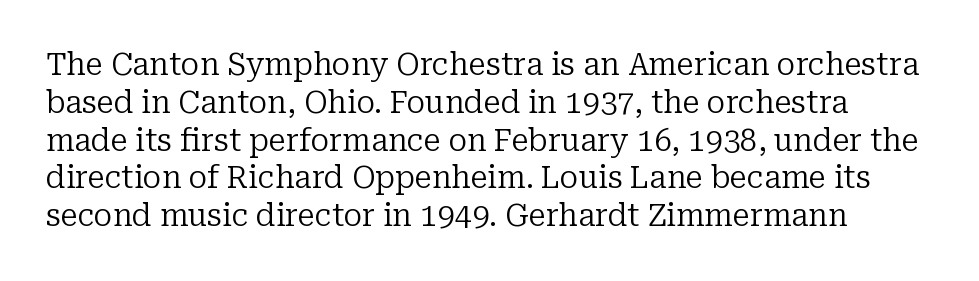
{"serif": "yes", "italic": "no", "bold": "no", "weight": "regular", "width": "normal", "stroke_contrast": "low", "x_height": "medium", "monospaced": "no", "underline": "no", "line_spacing_ratio": 1.22, "letter_spacing": "normal", "letter_spacing_em": 0.0, "glyph_px": 31}
